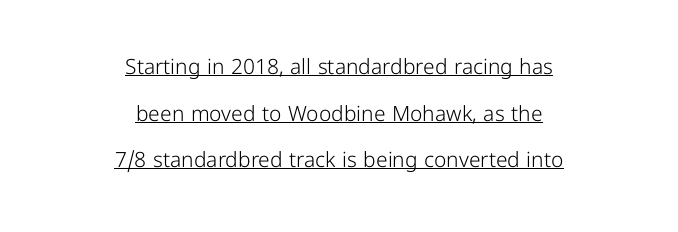
{"italic": "no", "bold": "no", "underline": "yes", "align": "center", "line_spacing": "loose", "line_spacing_ratio": 2.22, "letter_spacing": "normal", "letter_spacing_em": 0.0, "glyph_px": 21}
